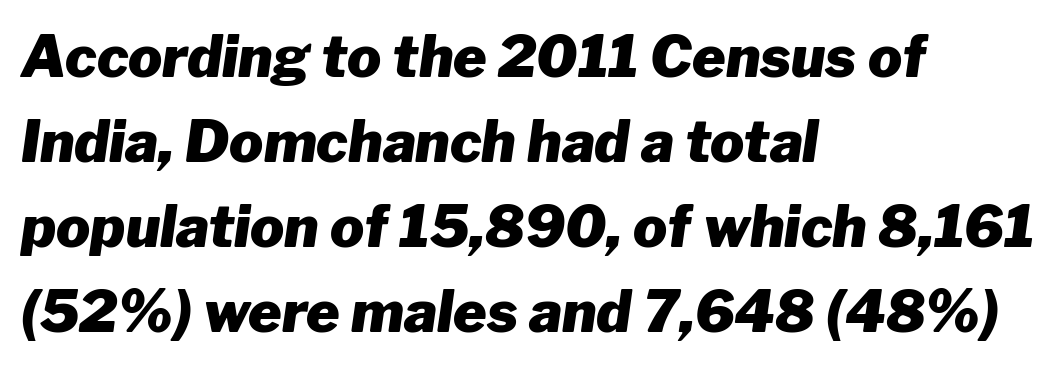
Q: Is the text bold? A: Yes.
Q: Is the text italic (slanted)? A: Yes, it leans right by about 8 degrees.
Q: Is the text underlined? A: No.
Q: How is the paragraph aligned? A: Left-aligned.
Q: Is the spacing between letters normal or unusually wide? A: Normal.
Q: Is the spacing between lines tight, normal or loose? A: Normal.
Q: Width (condensed, normal, or wide)? A: Normal.
Q: Stroke contrast? A: Low.
Q: x-height? A: Medium.
Q: Monospaced? A: No.
